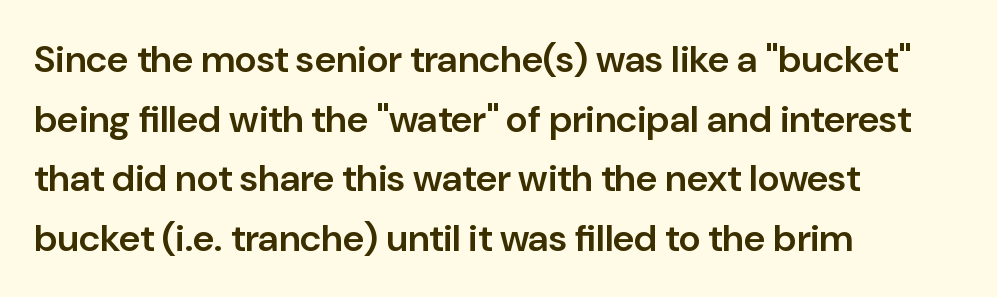
{"serif": "no", "italic": "no", "bold": "semi", "weight": "semibold", "width": "normal", "stroke_contrast": "low", "x_height": "medium", "monospaced": "no", "underline": "no", "align": "left", "line_spacing": "normal", "line_spacing_ratio": 1.57, "letter_spacing": "normal", "letter_spacing_em": 0.0, "glyph_px": 38}
